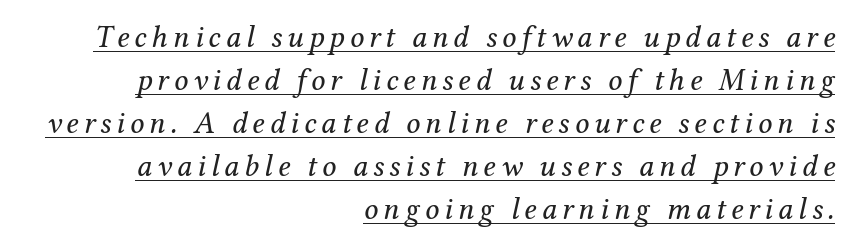
Weight: not bold — regular or lighter. Check where the strokes stop: tiny serifs finish them off. Quick note: underline on. Slanted lettering throughout. The lines in this sample share a right terminus and differ only in where they begin.
